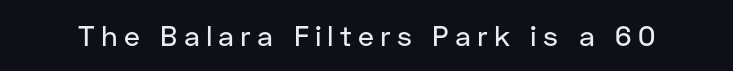
The letters stand upright; this is a roman face. The designer went with a sans here, leaving each stem footless. Here the designer chose a conventional face with non-uniform glyph widths. Letters rest on an invisible, unmarked baseline. Substantial extra tracking has been applied to these lines.
